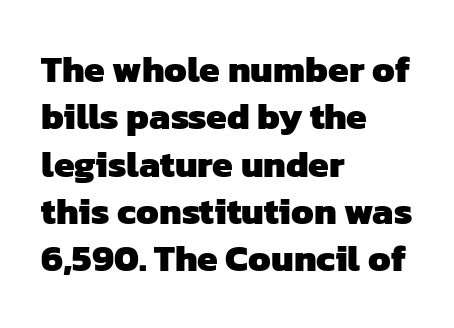
Q: Is the text bold? A: Yes.
Q: Is the typeface a serif or a sans-serif typeface? A: Sans-serif.
Q: Is the text underlined? A: No.
Q: How is the paragraph aligned? A: Left-aligned.
Q: Is the spacing between letters normal or unusually wide? A: Normal.
Q: Is the spacing between lines tight, normal or loose? A: Normal.
Q: Width (condensed, normal, or wide)? A: Normal.
Q: Stroke contrast? A: Low.
Q: x-height? A: Medium.
Q: Monospaced? A: No.
